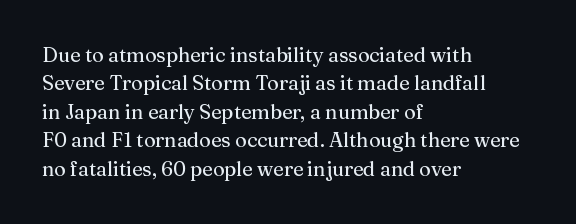
The image shows 20 px text type, upright; set left-aligned, normal line spacing (1.42x), normal letter spacing, not underlined.
